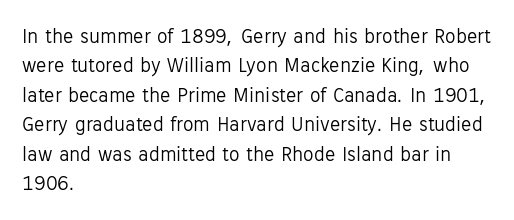
The image shows 21 px text type, upright; set left-aligned, normal line spacing (1.4x), normal letter spacing, not underlined.
